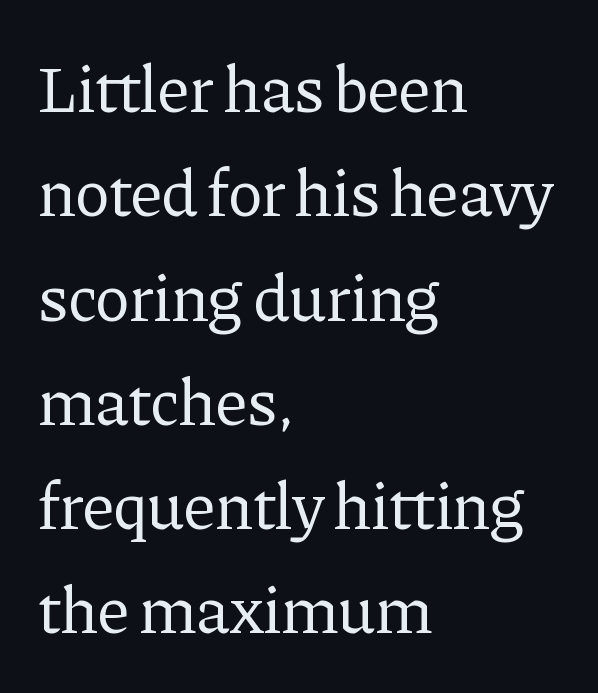
{"serif": "yes", "italic": "no", "bold": "no", "weight": "regular", "width": "normal", "stroke_contrast": "low", "x_height": "medium", "monospaced": "no", "underline": "no", "align": "left", "line_spacing": "normal", "line_spacing_ratio": 1.58, "letter_spacing": "normal", "letter_spacing_em": 0.0, "glyph_px": 66}
